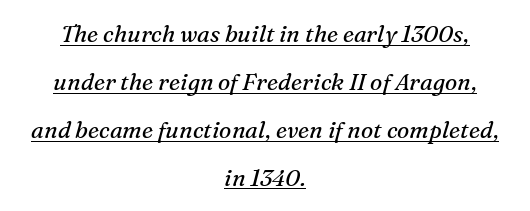
The image shows 23 px text type, italic (leaning right); set centered, loose line spacing (2.08x), normal letter spacing, underlined.
